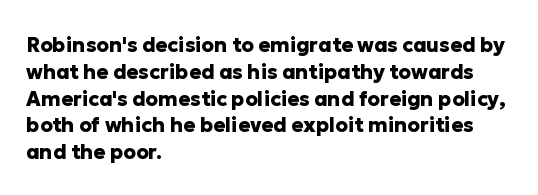
It's the straight-up-and-down kind of type. The letters sit at their default tracking, neither squeezed nor spread. Line starts are locked; line ends wander. This is heavy type, rendered in bold. Baseline-to-baseline distance is the conventional proportion of letter height.
